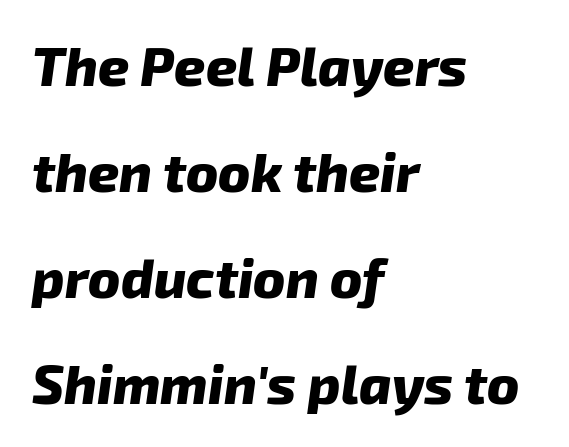
If you drew a line through each stem, it would be angled. Caption: bold face, heavy strokes. The setting favours the left margin, as ordinary paragraphs usually do. Each letter keeps its own natural width here, so spacing adapts to shape. Only glyphs here, with clear space below each row.
